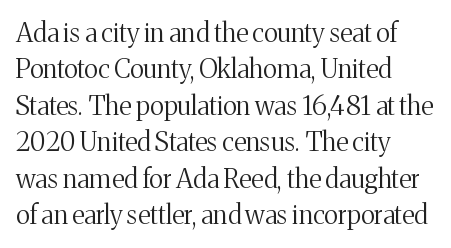
{"italic": "no", "bold": "no", "underline": "no", "align": "left", "line_spacing": "normal", "line_spacing_ratio": 1.4, "letter_spacing": "normal", "letter_spacing_em": 0.0, "glyph_px": 26}
